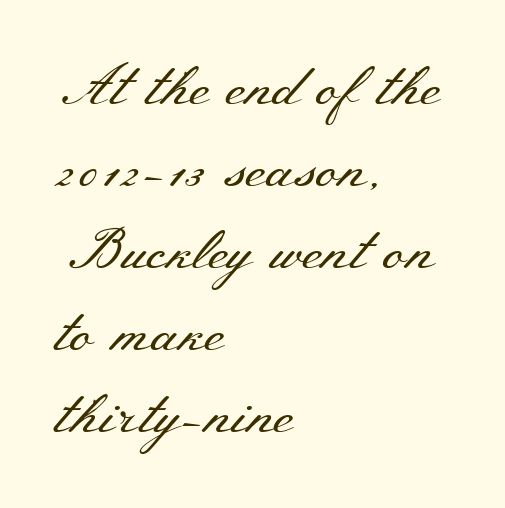
The image shows 57 px regular-weight, wide serif type; set left-aligned, normal line spacing (1.44x), normal letter spacing, not underlined; medium stroke contrast and a small x-height.
